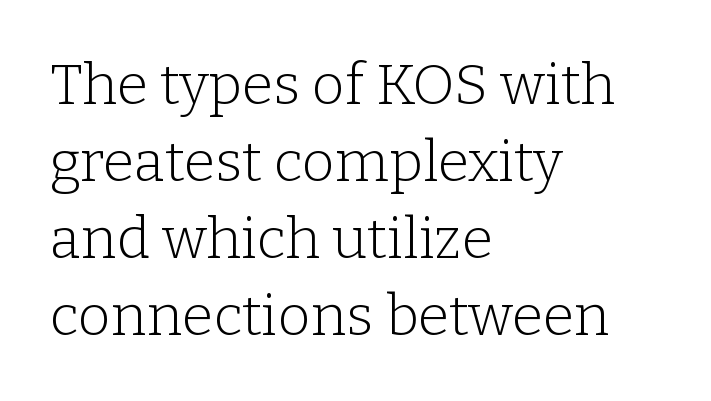
Q: Is the text bold? A: No.
Q: Is the text italic (slanted)? A: No, it is upright.
Q: Is the typeface a serif or a sans-serif typeface? A: Serif.
Q: Is the text underlined? A: No.
Q: How is the paragraph aligned? A: Left-aligned.
Q: Is the spacing between letters normal or unusually wide? A: Normal.
Q: Is the spacing between lines tight, normal or loose? A: Normal.
Q: Width (condensed, normal, or wide)? A: Normal.
Q: Stroke contrast? A: Low.
Q: x-height? A: Medium.
Q: Monospaced? A: No.
